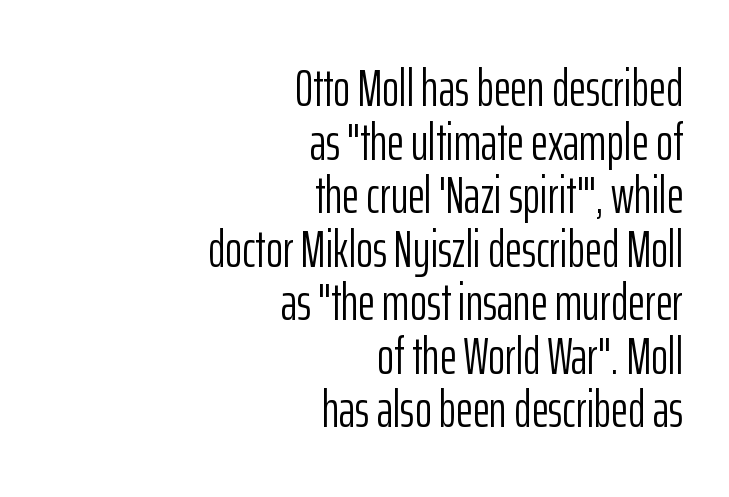
Observe the absence of serifs on each vertical stroke in this sample. The leading is snug, giving the passage a crowded texture. Designer's note — italics off, roman on. All the whitespace from short lines collects on the left. Does extra space separate the letters? No, they use regular spacing. Weight: regular or lighter.
